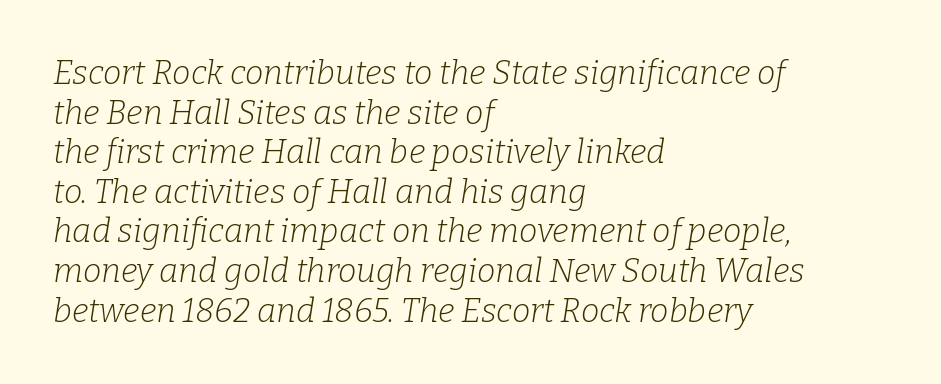
Stroke terminals: seriffed. Only glyphs here, with clear space below each row. Caption: standard tracking, unaltered. Each line starts at the same left margin while the right side varies. Style check: oblique. Heaviness? Minimal to ordinary, like unemphasized prose.
